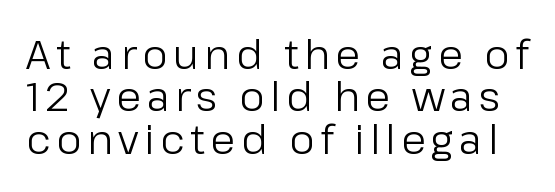
Q: Is the text bold? A: No.
Q: Is the text italic (slanted)? A: No, it is upright.
Q: Is the typeface a serif or a sans-serif typeface? A: Sans-serif.
Q: Is the text underlined? A: No.
Q: Is the spacing between lines tight, normal or loose? A: Tight.
Q: Width (condensed, normal, or wide)? A: Normal.
Q: Stroke contrast? A: Low.
Q: x-height? A: Medium.
Q: Monospaced? A: No.
